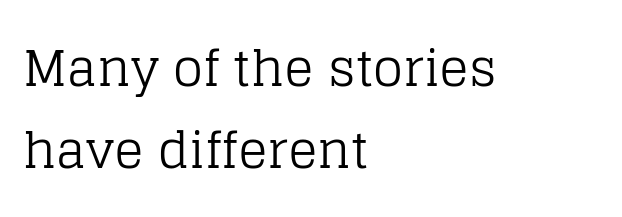
Varying glyph widths throughout — classic text-font behaviour. Notice how the stems are strictly vertical — no italics here. Leading matches the norm, producing a regular column. The type family on display is of the serif kind.
